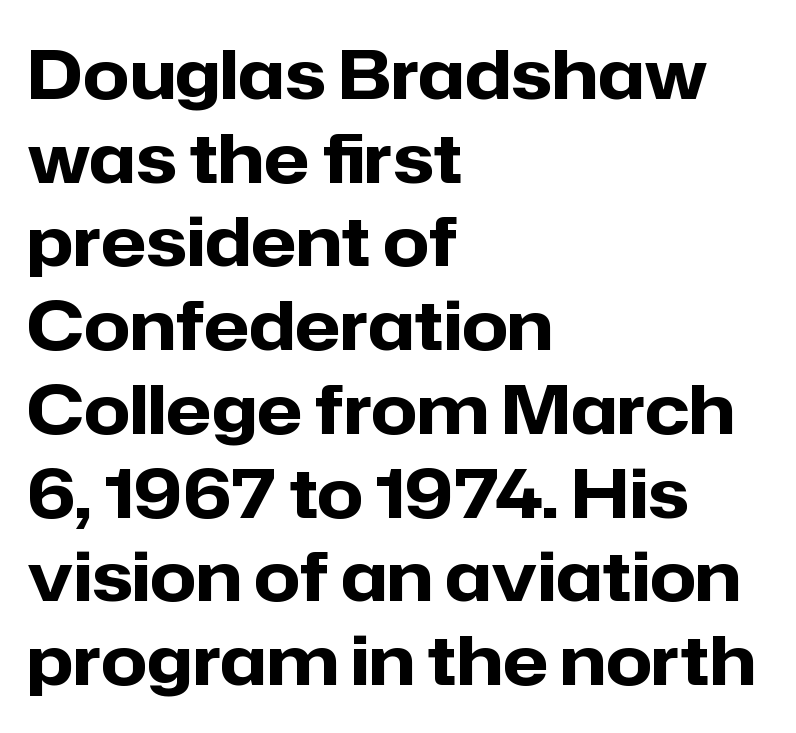
The image shows 67 px heavy sans-serif type, upright; set left-aligned, normal line spacing (1.25x), normal letter spacing, not underlined; low stroke contrast and a medium x-height.
